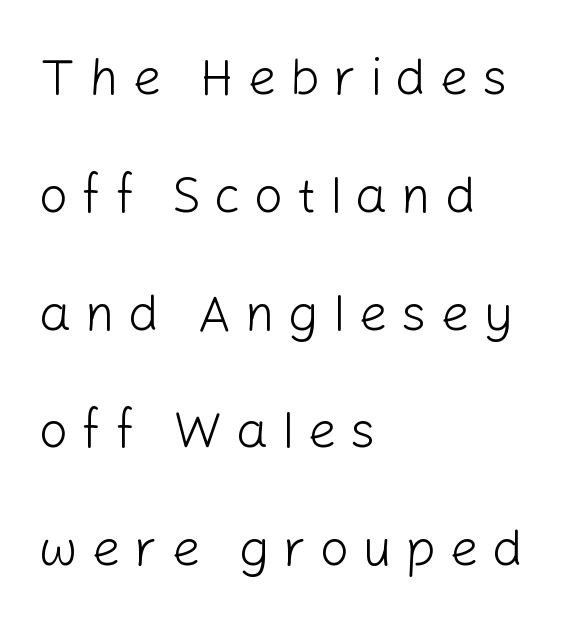
{"serif": "no", "italic": "no", "bold": "no", "weight": "light", "width": "normal", "stroke_contrast": "low", "x_height": "medium", "monospaced": "no", "underline": "no", "align": "left", "line_spacing": "loose", "line_spacing_ratio": 2.31, "letter_spacing": "wide", "letter_spacing_em": 0.26, "glyph_px": 51}
